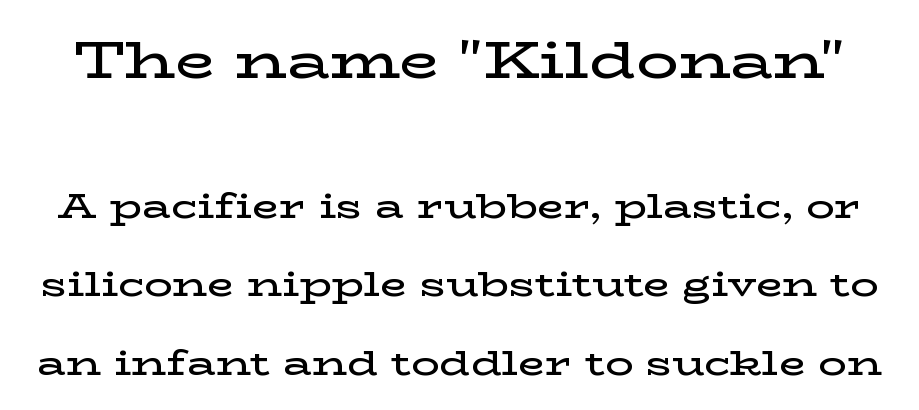
Q: Is the text bold? A: Semi-bold.
Q: Is the text italic (slanted)? A: No, it is upright.
Q: Is the typeface a serif or a sans-serif typeface? A: Serif.
Q: Is the text underlined? A: No.
Q: Is the spacing between letters normal or unusually wide? A: Normal.
Q: Is the spacing between lines tight, normal or loose? A: Loose.
Q: Which block of text is set in a larger size, the first (top) or the second (bottom)? A: The first (top) one.
Q: Width (condensed, normal, or wide)? A: Wide.
Q: Stroke contrast? A: Low.
Q: x-height? A: Medium.
Q: Monospaced? A: No.
